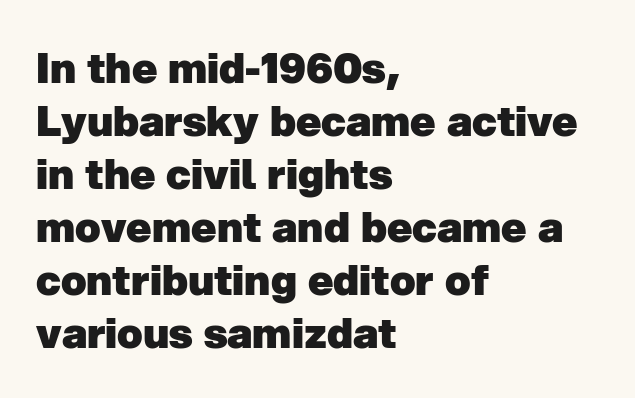
{"serif": "no", "bold": "yes", "weight": "heavy", "width": "normal", "stroke_contrast": "low", "x_height": "medium", "monospaced": "no", "underline": "no", "align": "left", "line_spacing": "normal", "line_spacing_ratio": 1.26, "letter_spacing": "normal", "letter_spacing_em": 0.0, "glyph_px": 42}
